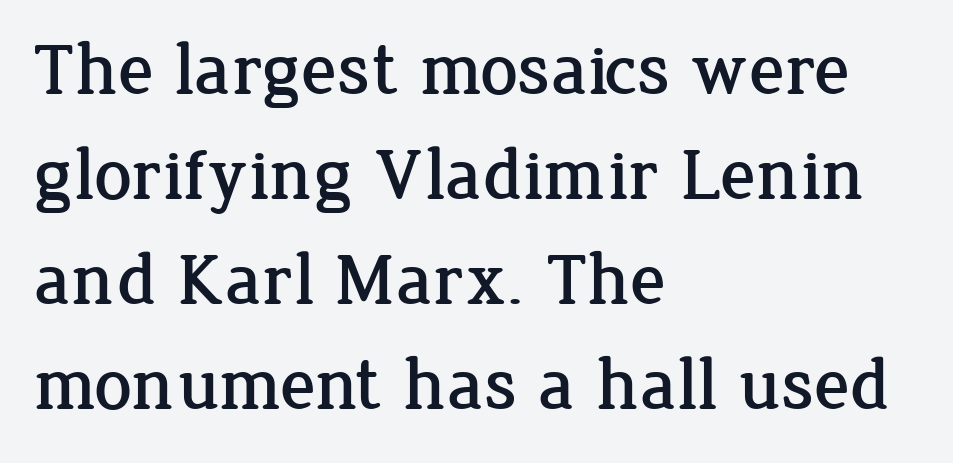
Q: Is the text italic (slanted)? A: No, it is upright.
Q: Is the typeface a serif or a sans-serif typeface? A: Serif.
Q: Is the text underlined? A: No.
Q: How is the paragraph aligned? A: Left-aligned.
Q: Is the spacing between letters normal or unusually wide? A: Normal.
Q: Is the spacing between lines tight, normal or loose? A: Normal.
Q: Width (condensed, normal, or wide)? A: Normal.
Q: Stroke contrast? A: Low.
Q: x-height? A: Medium.
Q: Monospaced? A: No.
